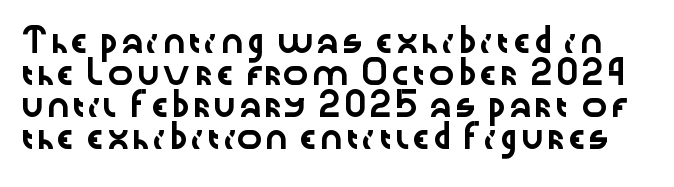
Descenders are the only things crossing below the line. Tracking value appears to be zero — textbook default spacing. Posture: straight, roman, zero tilt. How would I describe the line gaps? Plain and ordinary.
